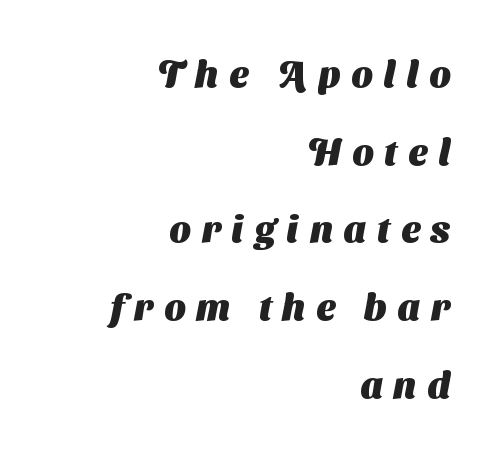
The image shows 37 px heavy sans-serif type; set right-aligned, loose line spacing (2.1x), unusually wide letter spacing (+0.3 em), not underlined; medium stroke contrast and a medium x-height.
